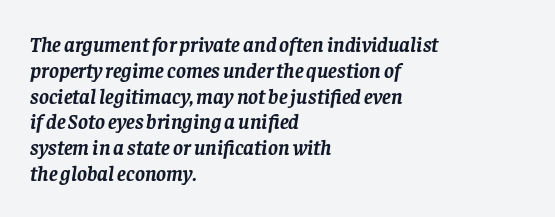
The image shows 21 px bold type, italic (leaning right); set left-aligned, line spacing 1.23x, normal letter spacing, not underlined.
